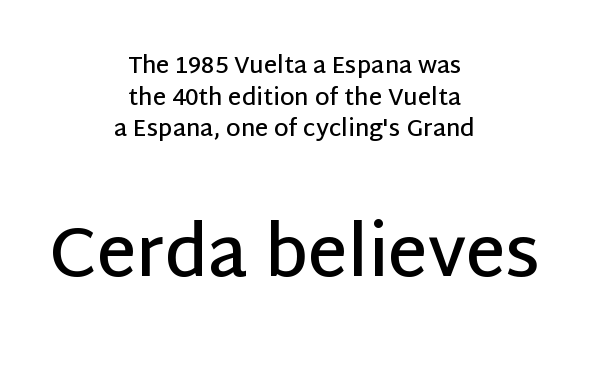
Q: Is the text bold? A: Semi-bold.
Q: Is the text italic (slanted)? A: No, it is upright.
Q: Is the typeface a serif or a sans-serif typeface? A: Sans-serif.
Q: Is the text underlined? A: No.
Q: How is the paragraph aligned? A: Centered.
Q: Is the spacing between letters normal or unusually wide? A: Normal.
Q: Is the spacing between lines tight, normal or loose? A: Normal.
Q: Which block of text is set in a larger size, the first (top) or the second (bottom)? A: The second (bottom) one.
Q: Width (condensed, normal, or wide)? A: Normal.
Q: Stroke contrast? A: Low.
Q: x-height? A: Large.
Q: Monospaced? A: No.
